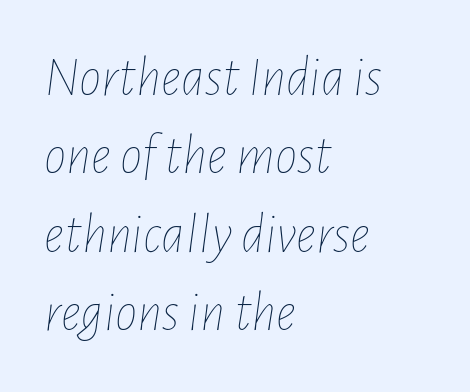
{"italic": "yes", "lean": "right", "slant_degrees": 7, "bold": "no", "weight": "thin", "width": "condensed", "stroke_contrast": "low", "x_height": "medium", "monospaced": "no", "underline": "no", "align": "left", "line_spacing": "normal", "line_spacing_ratio": 1.4, "letter_spacing": "normal", "letter_spacing_em": 0.0, "glyph_px": 56}
